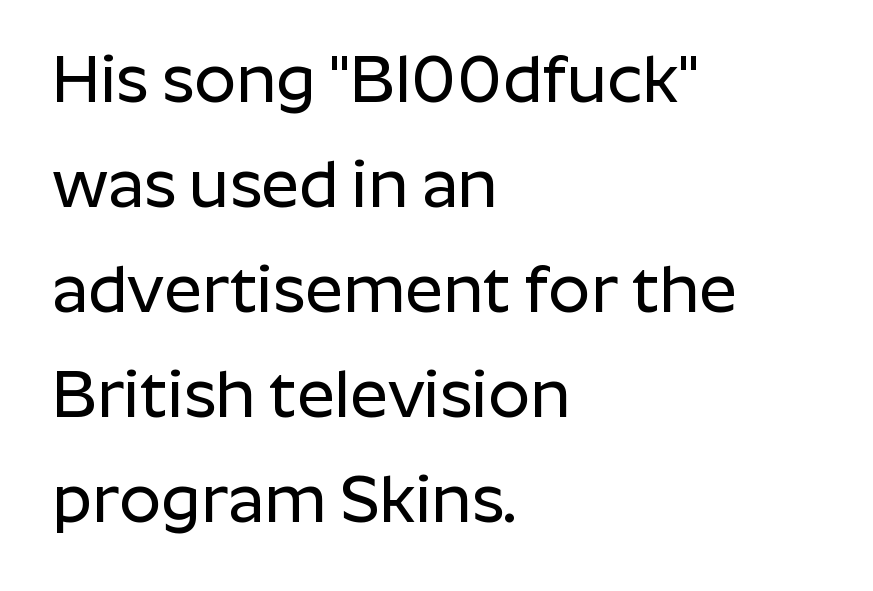
This sample keeps an unexceptional amount of space between lines. Glance below the letters and you will spot only blank space. The lettering holds an erect, upright posture throughout. The font family rendered here belongs to the sans-serif group. A typesetter would call this proportional, since set widths differ per character.
